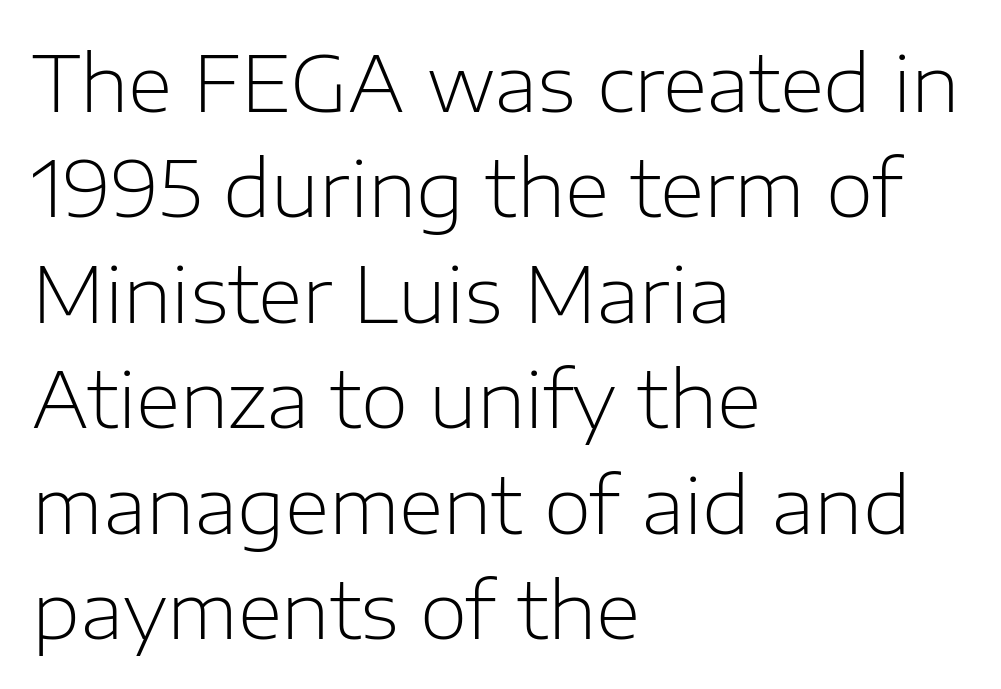
Q: Is the text bold? A: No.
Q: Is the text italic (slanted)? A: No, it is upright.
Q: Is the typeface a serif or a sans-serif typeface? A: Sans-serif.
Q: Is the text underlined? A: No.
Q: How is the paragraph aligned? A: Left-aligned.
Q: Is the spacing between letters normal or unusually wide? A: Normal.
Q: Is the spacing between lines tight, normal or loose? A: Normal.
Q: Width (condensed, normal, or wide)? A: Normal.
Q: Stroke contrast? A: Low.
Q: x-height? A: Medium.
Q: Monospaced? A: No.
